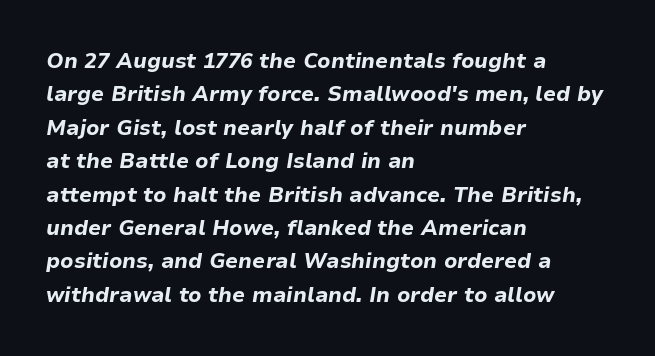
{"italic": "yes", "lean": "right", "slant_degrees": 9, "bold": "yes", "underline": "no", "align": "left", "line_spacing": "normal", "line_spacing_ratio": 1.59, "letter_spacing": "normal", "letter_spacing_em": 0.0, "glyph_px": 21}
